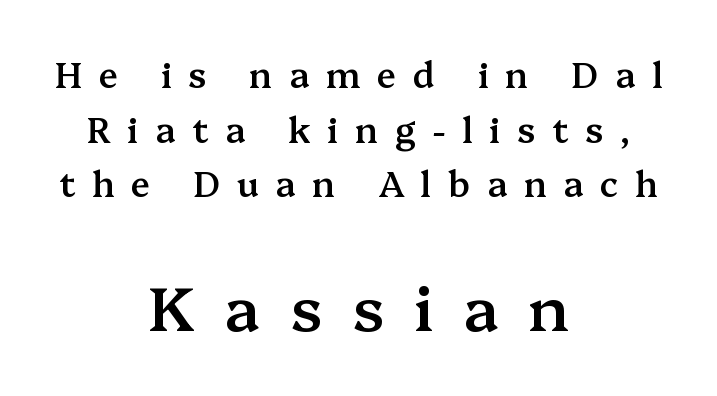
Regarding serifs, this sample has them. Character widths vary here, with narrow letters taking less room than wide ones. Firm but not heavy-handed strokes: this text is semibold. One glance says typical: line gaps are just what's usual.
